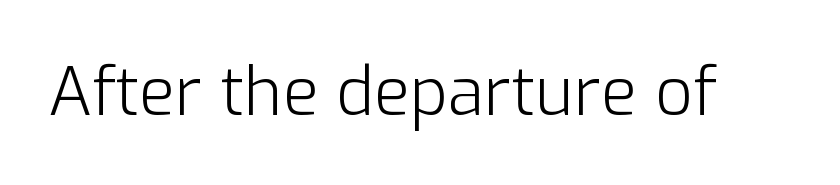
{"serif": "no", "italic": "no", "bold": "no", "weight": "light", "width": "normal", "stroke_contrast": "low", "x_height": "medium", "monospaced": "no", "underline": "no", "letter_spacing": "normal", "letter_spacing_em": 0.0, "glyph_px": 66}
